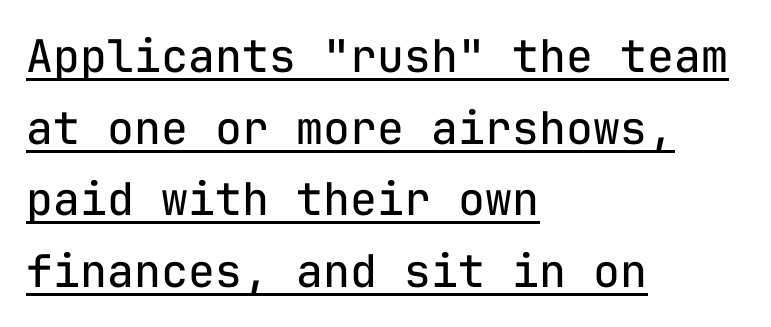
{"serif": "no", "italic": "no", "bold": "no", "weight": "regular", "width": "normal", "stroke_contrast": "low", "x_height": "medium", "monospaced": "yes", "underline": "yes", "align": "left", "line_spacing": "normal", "line_spacing_ratio": 1.59, "letter_spacing": "normal", "letter_spacing_em": 0.0, "glyph_px": 45}
